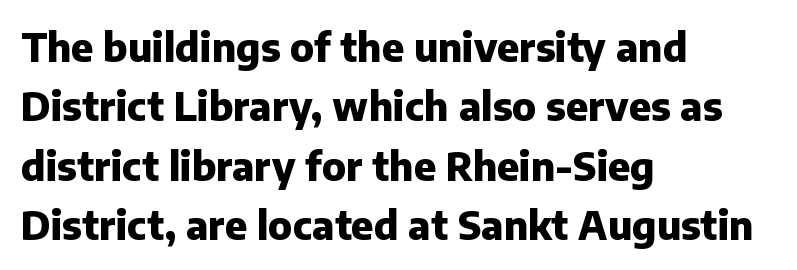
{"serif": "no", "italic": "no", "bold": "yes", "weight": "heavy", "width": "normal", "stroke_contrast": "low", "x_height": "medium", "monospaced": "no", "underline": "no", "align": "left", "line_spacing": "normal", "line_spacing_ratio": 1.52, "letter_spacing": "normal", "letter_spacing_em": 0.0, "glyph_px": 39}
